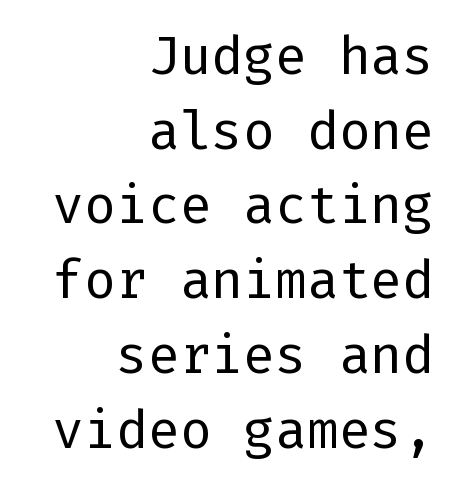
{"serif": "no", "italic": "no", "bold": "no", "weight": "regular", "width": "normal", "stroke_contrast": "low", "x_height": "medium", "underline": "no", "align": "right", "line_spacing": "normal", "line_spacing_ratio": 1.41, "letter_spacing": "normal", "letter_spacing_em": 0.0, "glyph_px": 53}
